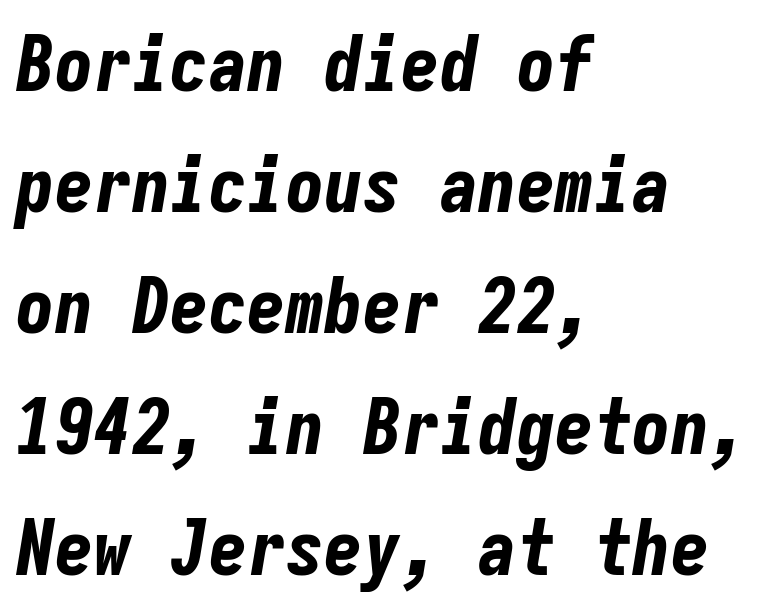
The image shows 77 px bold, condensed type, italic (leaning right), monospaced; set left-aligned, normal line spacing (1.57x), normal letter spacing, not underlined; low stroke contrast and a medium x-height.
